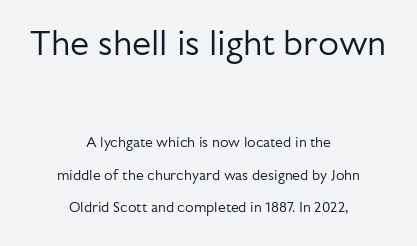
The image shows 34 px regular-weight sans-serif type, upright; set centered, loose line spacing (2.34x), normal letter spacing, not underlined; the first (top) block is 2.43x larger; low stroke contrast and a medium x-height.
